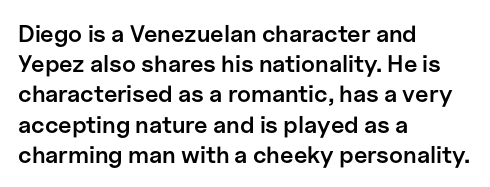
These lines are set flush left with a ragged right edge. Reading down the column, the eye jumps a familiar distance to each next line. The face used here is a semibold: visibly heavier than regular, lighter than bold. The specimen omits any rule beneath the text block's lines. Spacing between characters is what you'd get straight out of the box.
